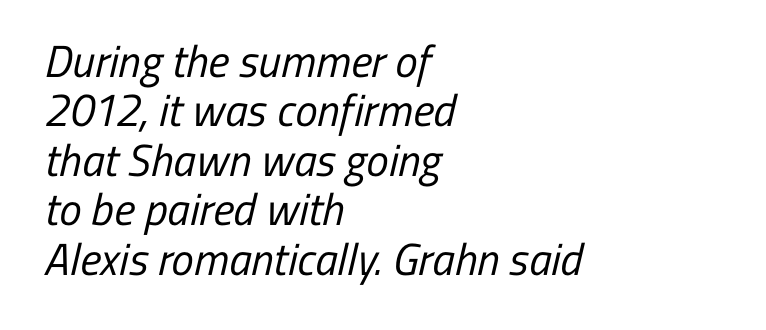
The image shows 45 px regular-weight, condensed sans-serif type; set left-aligned, tight line spacing (1.1x), normal letter spacing, not underlined; low stroke contrast and a medium x-height.
